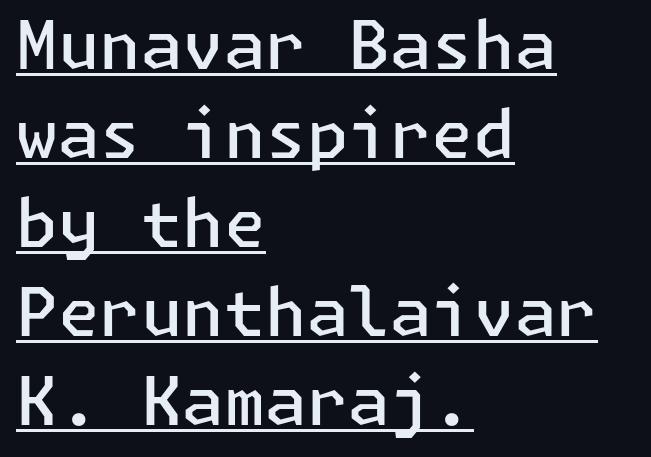
The image shows 67 px semibold sans-serif type, upright; set left-aligned, normal line spacing (1.33x), normal letter spacing, underlined; low stroke contrast and a medium x-height.
